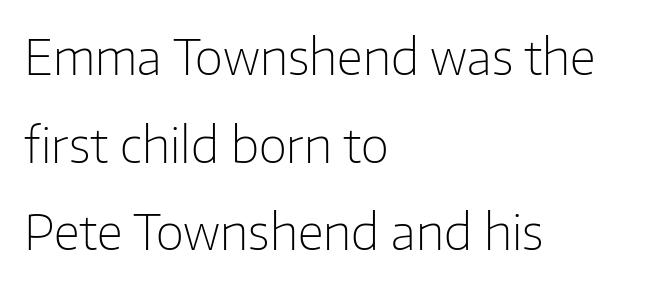
Q: Is the text bold? A: No.
Q: Is the text italic (slanted)? A: No, it is upright.
Q: Is the typeface a serif or a sans-serif typeface? A: Sans-serif.
Q: Is the text underlined? A: No.
Q: How is the paragraph aligned? A: Left-aligned.
Q: Is the spacing between letters normal or unusually wide? A: Normal.
Q: Width (condensed, normal, or wide)? A: Normal.
Q: Stroke contrast? A: Low.
Q: x-height? A: Medium.
Q: Monospaced? A: No.
